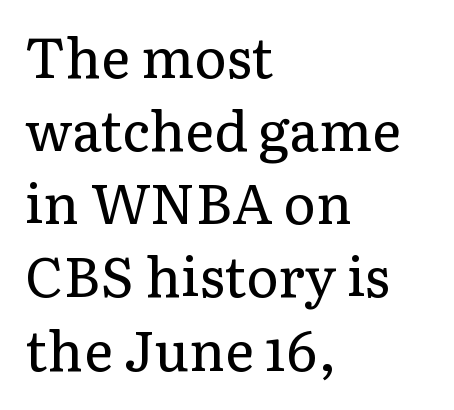
The image shows 55 px regular-weight serif type, upright; set left-aligned, normal line spacing (1.33x), normal letter spacing, not underlined; low stroke contrast and a medium x-height.
